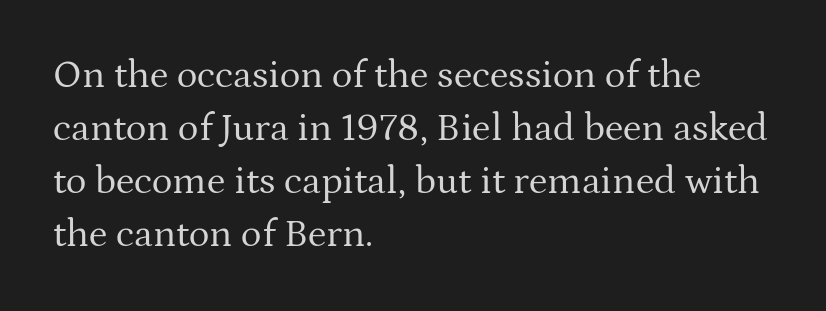
Leading matches the norm, producing a regular column. Weight: regular or lighter. Proportional: the letters do not fall into vertical columns. Letterform terminals end in serifs throughout the passage.
